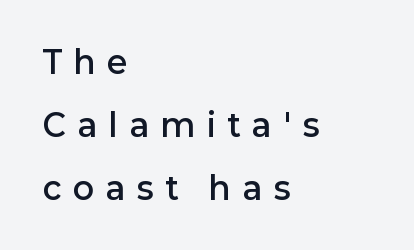
The space directly below the letters is spotless. Every character sits straight up, as roman type does. Summary of vertical rhythm: relaxed, with wide interline spacing. This rendering uses left alignment, leaving the right contour irregular. A sans-serif font was chosen for this passage. A typesetter would call this heavily tracked-out type.
